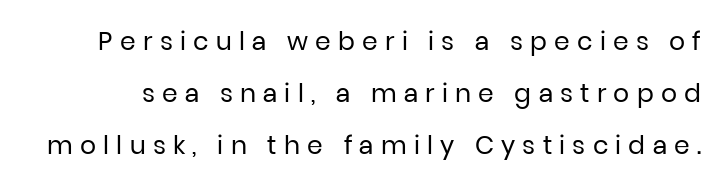
A typesetter would call this heavily tracked-out type. Tall strokes in this sample are plumb rather than angled. The vertical gap from one line to the next is large. The weight would be labelled regular, book, light, or lighter still. Bare-footed words on every line.
